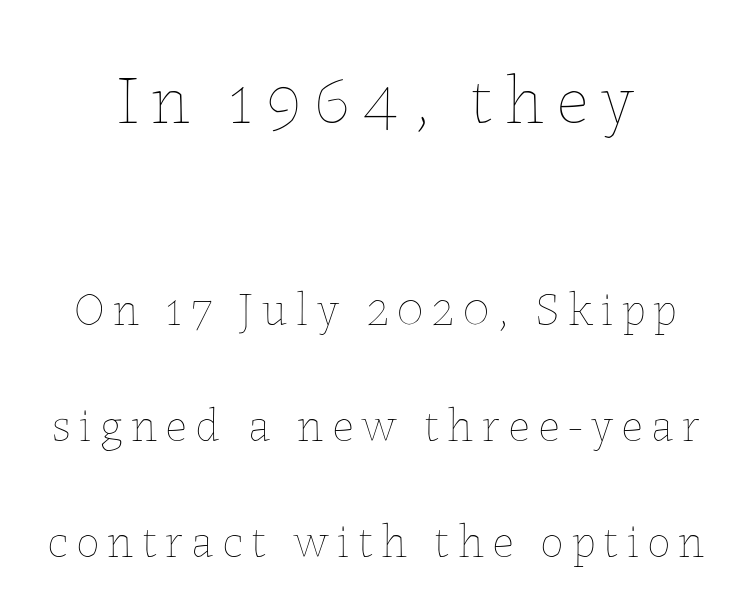
The image shows 70 px thin type, upright; set centered, loose line spacing (2.47x), not underlined; the first (top) block is 1.49x larger; low stroke contrast and a medium x-height.
